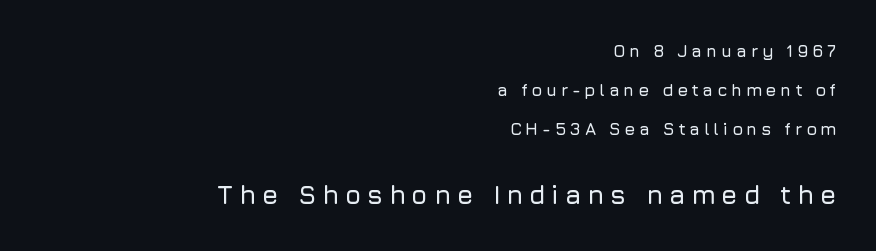
{"italic": "no", "underline": "no", "align": "right", "line_spacing": "loose", "line_spacing_ratio": 2.3, "letter_spacing": "wide", "letter_spacing_em": 0.22, "larger_block": "second", "size_ratio": 1.53, "glyph_px": 26}
